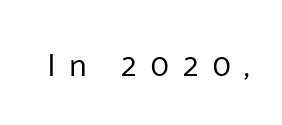
The image shows 32 px regular-weight sans-serif type, upright; set unusually wide letter spacing (+0.41 em), not underlined; low stroke contrast and a medium x-height.
